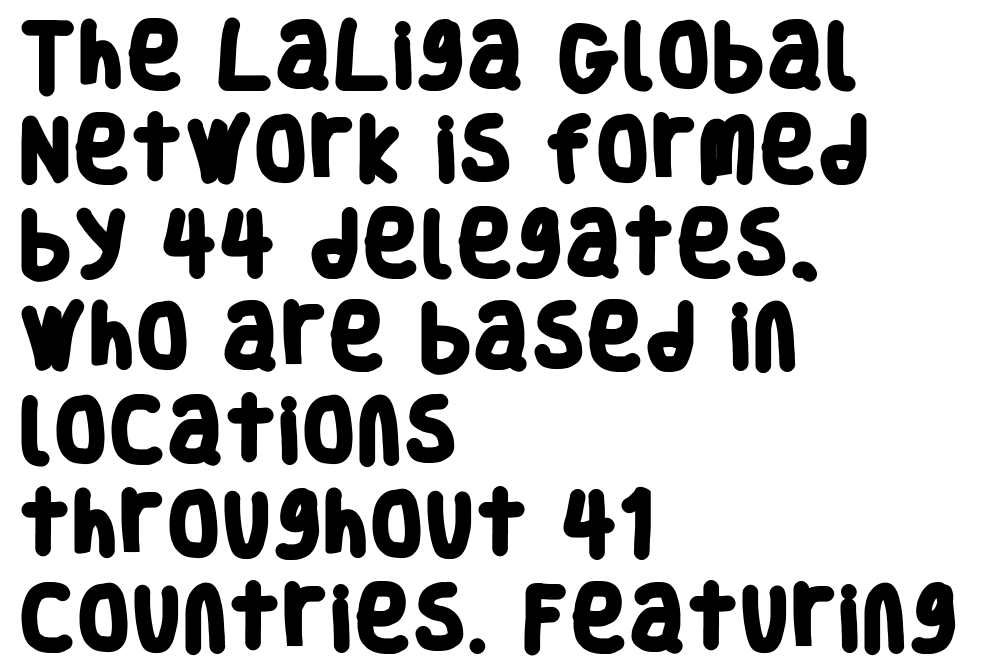
The image shows 70 px heavy, condensed sans-serif type; set left-aligned, normal line spacing (1.34x), normal letter spacing, not underlined; low stroke contrast and a large x-height.
